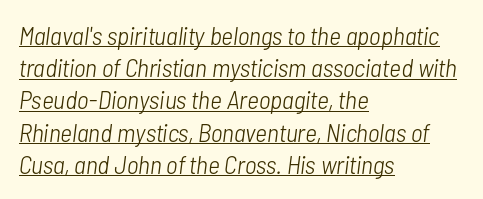
{"italic": "yes", "lean": "right", "slant_degrees": 7, "bold": "no", "underline": "yes", "align": "left", "line_spacing_ratio": 1.24, "letter_spacing": "normal", "letter_spacing_em": 0.0, "glyph_px": 26}
